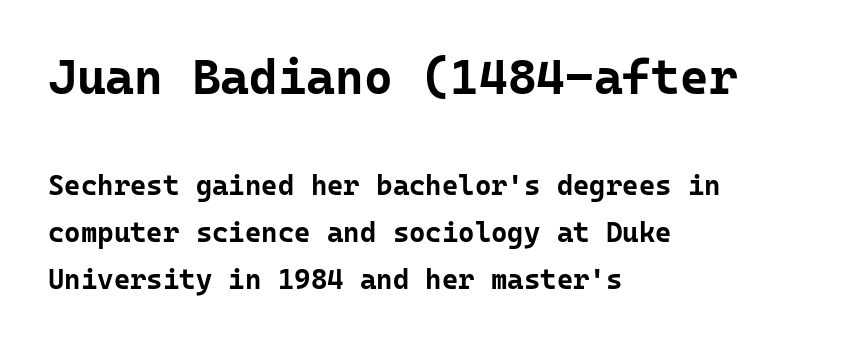
{"serif": "no", "italic": "no", "bold": "yes", "weight": "bold", "width": "normal", "stroke_contrast": "low", "x_height": "medium", "monospaced": "yes", "underline": "no", "align": "left", "line_spacing": "normal", "line_spacing_ratio": 1.67, "letter_spacing": "normal", "letter_spacing_em": 0.0, "larger_block": "first", "size_ratio": 1.75, "glyph_px": 49}
